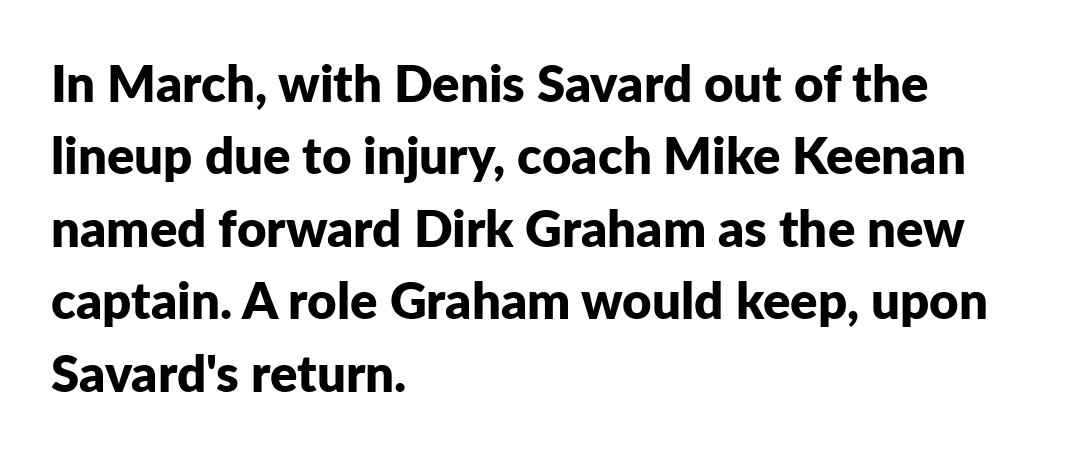
Does the weight exceed regular? Yes, all the way to bold. Proportional: the letters do not fall into vertical columns. Vertical strokes here are truly vertical. The horizontal fit of the characters is conventional and even. Vertical spacing — default.
